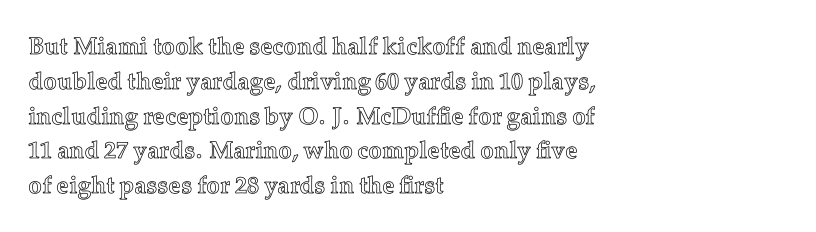
{"italic": "no", "underline": "no", "align": "left", "line_spacing": "normal", "line_spacing_ratio": 1.45, "letter_spacing": "normal", "letter_spacing_em": 0.0, "glyph_px": 24}
